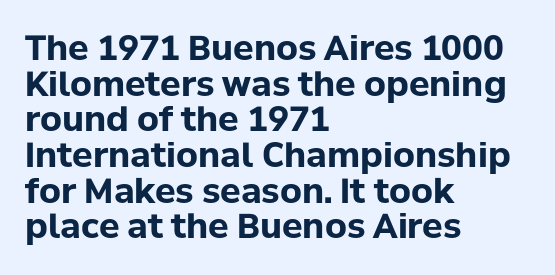
Q: Is the text bold? A: Yes.
Q: Is the text italic (slanted)? A: No, it is upright.
Q: Is the typeface a serif or a sans-serif typeface? A: Sans-serif.
Q: Is the text underlined? A: No.
Q: How is the paragraph aligned? A: Left-aligned.
Q: Is the spacing between letters normal or unusually wide? A: Normal.
Q: Is the spacing between lines tight, normal or loose? A: Tight.
Q: Width (condensed, normal, or wide)? A: Normal.
Q: Stroke contrast? A: Low.
Q: x-height? A: Medium.
Q: Monospaced? A: No.
